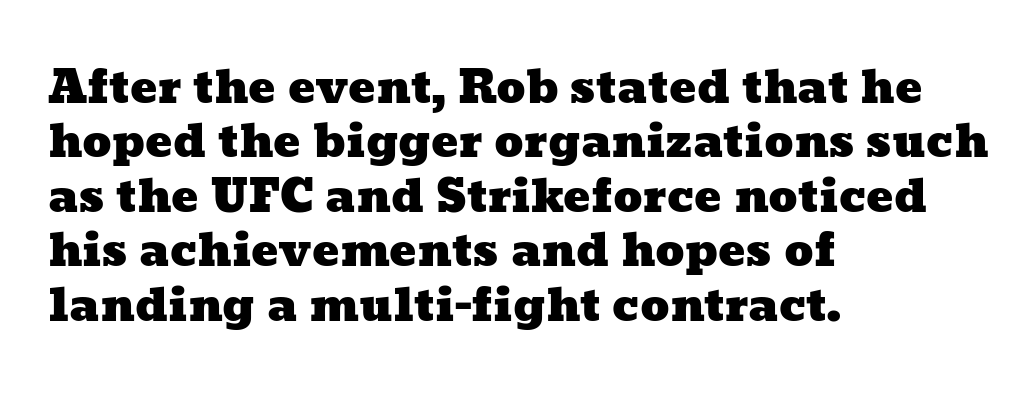
{"width": "wide", "stroke_contrast": "low", "x_height": "medium", "monospaced": "no", "underline": "no", "align": "left", "line_spacing_ratio": 1.21, "letter_spacing": "normal", "letter_spacing_em": 0.0, "glyph_px": 45}
